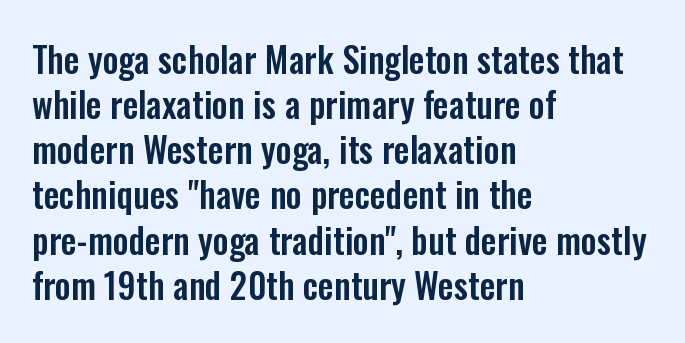
The image shows 35 px condensed sans-serif type, upright; set left-aligned, normal line spacing (1.29x), normal letter spacing, not underlined; low stroke contrast and a medium x-height.
